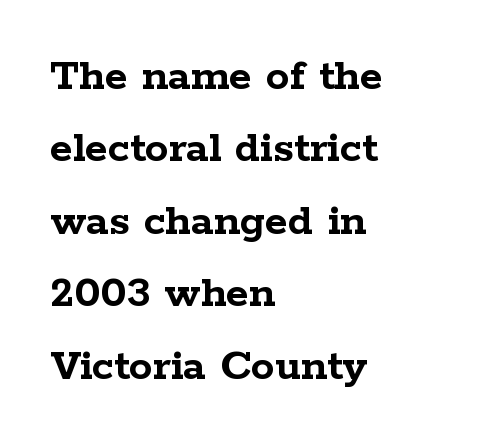
The image shows 47 px semibold, wide serif type, upright; set left-aligned, normal line spacing (1.54x), normal letter spacing, not underlined; low stroke contrast and a medium x-height.
